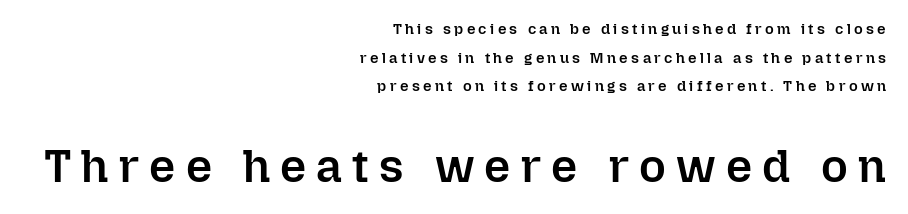
{"italic": "no", "bold": "semi", "weight": "semibold", "width": "normal", "stroke_contrast": "low", "x_height": "medium", "monospaced": "no", "underline": "no", "align": "right", "line_spacing": "loose", "line_spacing_ratio": 1.91, "letter_spacing": "wide", "letter_spacing_em": 0.22, "larger_block": "second", "size_ratio": 3.07, "glyph_px": 46}
